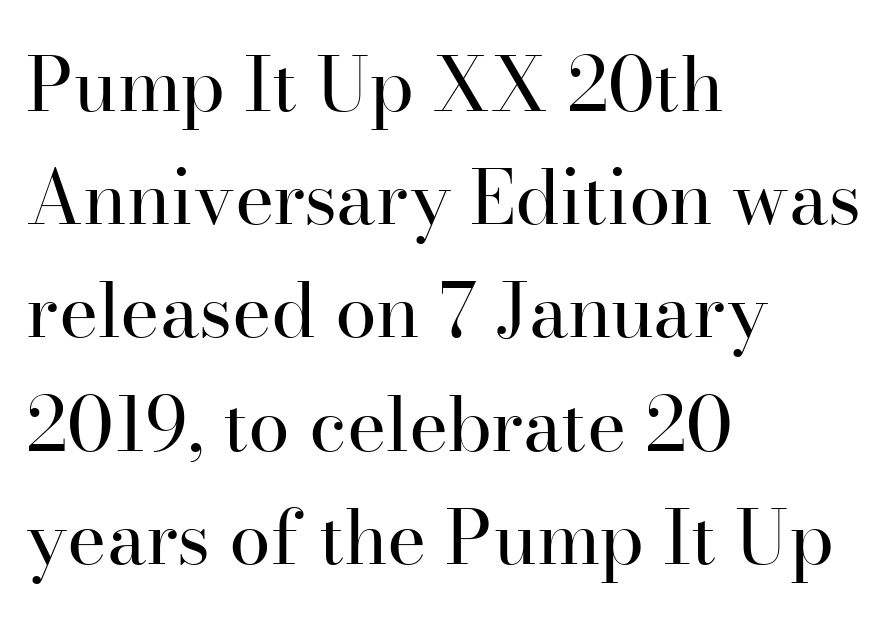
{"serif": "yes", "italic": "no", "bold": "no", "weight": "regular", "width": "normal", "stroke_contrast": "high", "x_height": "small", "monospaced": "no", "underline": "no", "align": "left", "line_spacing": "normal", "line_spacing_ratio": 1.51, "letter_spacing": "normal", "letter_spacing_em": 0.0, "glyph_px": 75}
